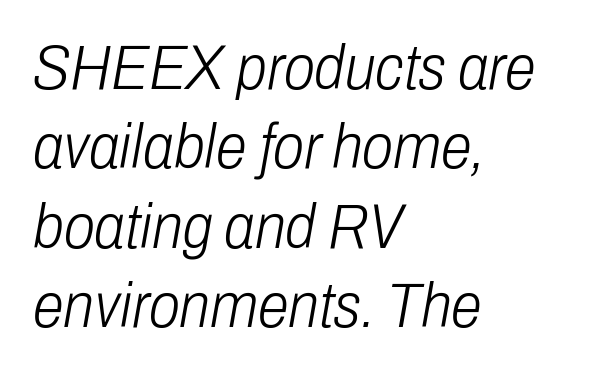
The image shows 63 px light, condensed type, italic (leaning right); set left-aligned, normal line spacing (1.26x), normal letter spacing, not underlined; low stroke contrast and a medium x-height.
